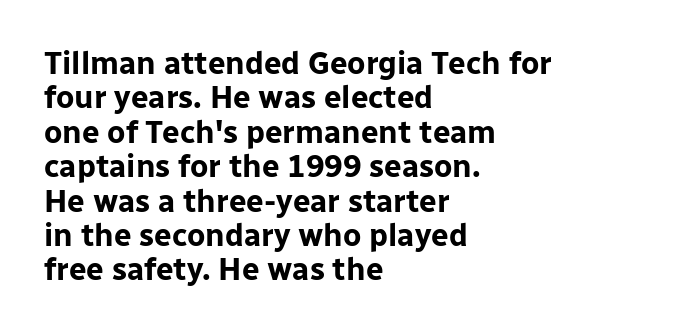
Q: Is the text bold? A: Yes.
Q: Is the text italic (slanted)? A: No, it is upright.
Q: Is the typeface a serif or a sans-serif typeface? A: Sans-serif.
Q: Is the text underlined? A: No.
Q: How is the paragraph aligned? A: Left-aligned.
Q: Is the spacing between letters normal or unusually wide? A: Normal.
Q: Is the spacing between lines tight, normal or loose? A: Tight.
Q: Width (condensed, normal, or wide)? A: Normal.
Q: Stroke contrast? A: Low.
Q: x-height? A: Medium.
Q: Monospaced? A: No.
